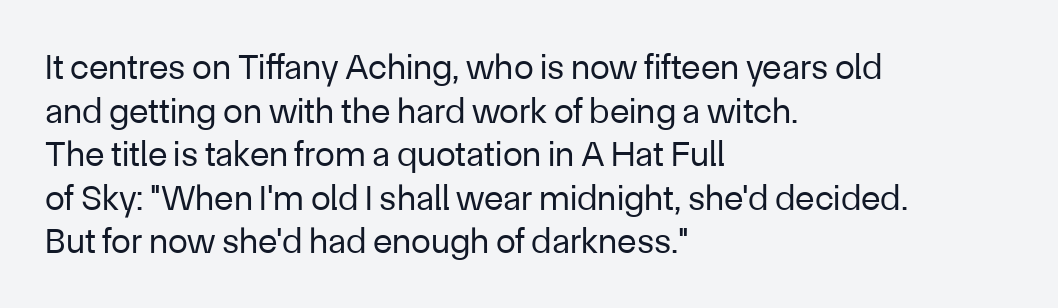
{"serif": "no", "italic": "no", "bold": "no", "weight": "regular", "width": "normal", "stroke_contrast": "low", "x_height": "medium", "monospaced": "no", "underline": "no", "align": "left", "line_spacing_ratio": 1.21, "letter_spacing": "normal", "letter_spacing_em": 0.0, "glyph_px": 36}
